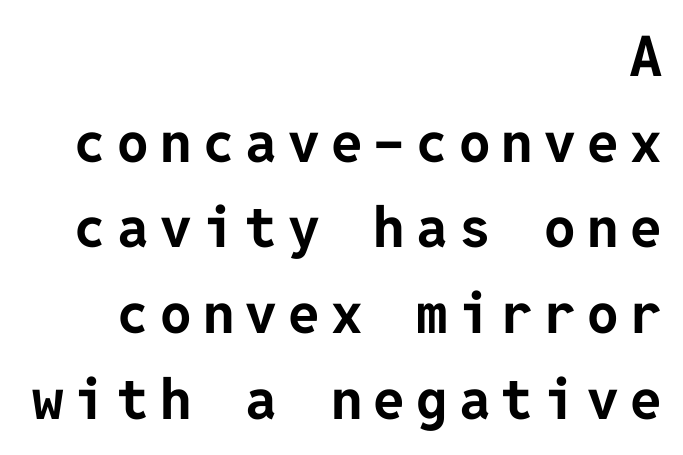
{"serif": "no", "italic": "no", "bold": "yes", "weight": "bold", "width": "normal", "stroke_contrast": "low", "x_height": "medium", "underline": "no", "align": "right", "line_spacing": "normal", "line_spacing_ratio": 1.53, "letter_spacing": "wide", "letter_spacing_em": 0.2, "glyph_px": 56}
